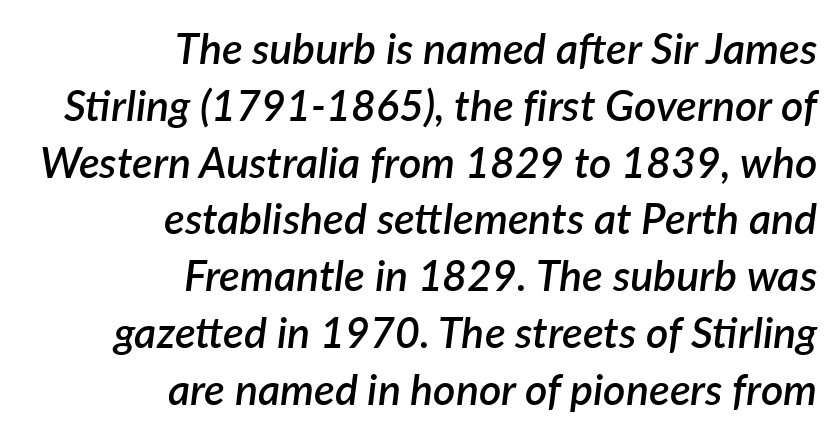
Default kerning and tracking; the words read as compact shapes. What weight is shown? A semibold, between regular and bold. Normally led — the rows are evenly, conventionally spaced. The face used here is proportionally spaced, like ordinary book or web type. Layout note: lines flush right.
